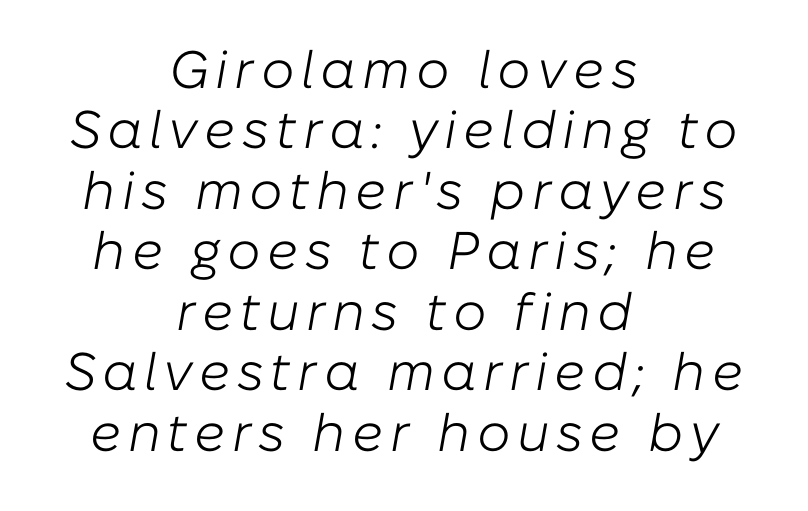
{"italic": "yes", "lean": "right", "slant_degrees": 10, "bold": "no", "weight": "light", "width": "normal", "stroke_contrast": "low", "x_height": "medium", "monospaced": "no", "underline": "no", "align": "center", "line_spacing": "tight", "line_spacing_ratio": 1.14, "glyph_px": 53}
